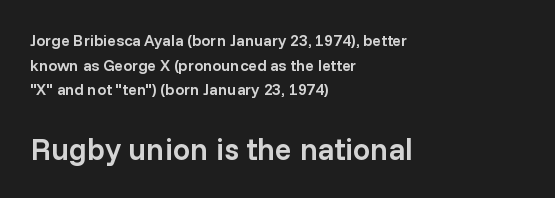
The image shows 31 px semibold sans-serif type, upright; set left-aligned, normal line spacing (1.54x), normal letter spacing, not underlined; the second (bottom) block is 1.94x larger; low stroke contrast and a medium x-height.
